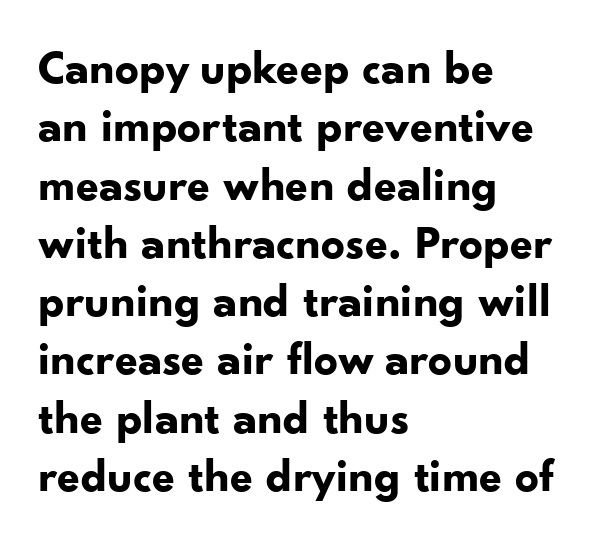
Q: Is the text bold? A: Yes.
Q: Is the text italic (slanted)? A: No, it is upright.
Q: Is the typeface a serif or a sans-serif typeface? A: Sans-serif.
Q: Is the text underlined? A: No.
Q: How is the paragraph aligned? A: Left-aligned.
Q: Is the spacing between letters normal or unusually wide? A: Normal.
Q: Width (condensed, normal, or wide)? A: Normal.
Q: Stroke contrast? A: Low.
Q: x-height? A: Small.
Q: Monospaced? A: No.
